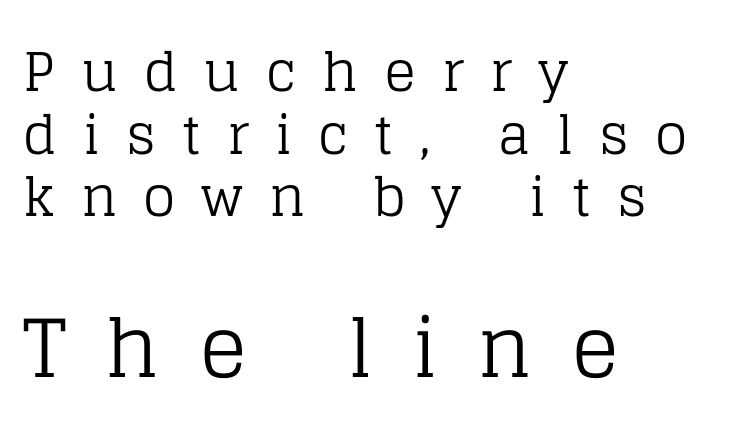
Weight: not bold — regular or lighter. Typesetter's note — lower block bumped up in size, upper block left smaller. A typesetter would label this face a serif. Descenders hang freely into open space. The rendering inserts visible extra space after every character.
